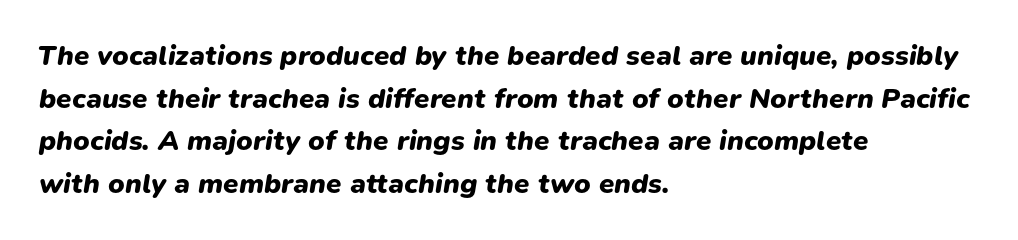
Check the space under the baseline: it is left empty. Is the letter spacing exaggerated? No — it looks like the ordinary default. These lines sit exactly where default settings would place them. The passage is arranged the way most books set body copy — flush left. It's the slanting kind of type. Looks like regular typesetting: each glyph gets only the width it needs.
